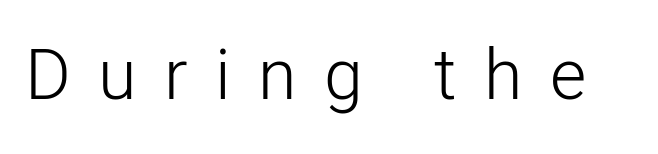
The image shows 70 px light sans-serif type, upright; set unusually wide letter spacing (+0.39 em), not underlined; low stroke contrast and a medium x-height.
